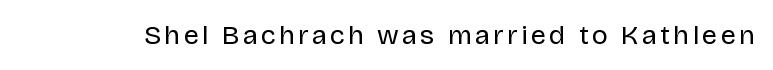
Q: Is the text bold? A: No.
Q: Is the text italic (slanted)? A: No, it is upright.
Q: Is the text underlined? A: No.
